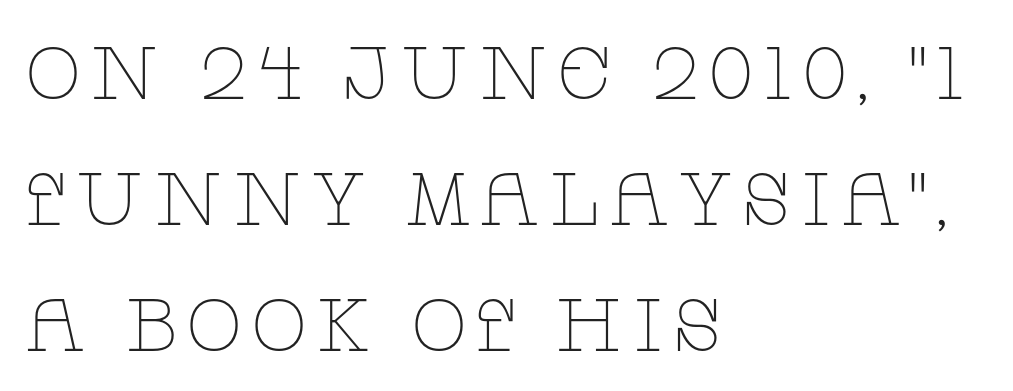
Q: Is the text bold? A: No.
Q: Is the text italic (slanted)? A: No, it is upright.
Q: Is the typeface a serif or a sans-serif typeface? A: Serif.
Q: Is the text underlined? A: No.
Q: How is the paragraph aligned? A: Left-aligned.
Q: Is the spacing between lines tight, normal or loose? A: Normal.
Q: Width (condensed, normal, or wide)? A: Wide.
Q: Stroke contrast? A: Low.
Q: x-height? A: Large.
Q: Monospaced? A: No.
